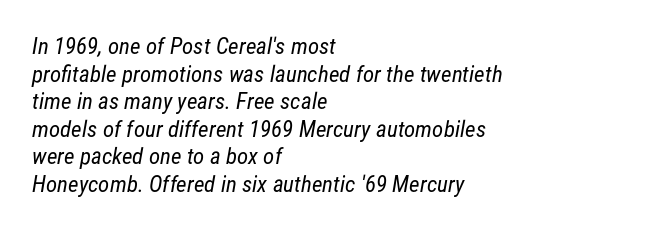
The image shows 23 px text type; set left-aligned, line spacing 1.2x, normal letter spacing, not underlined.
